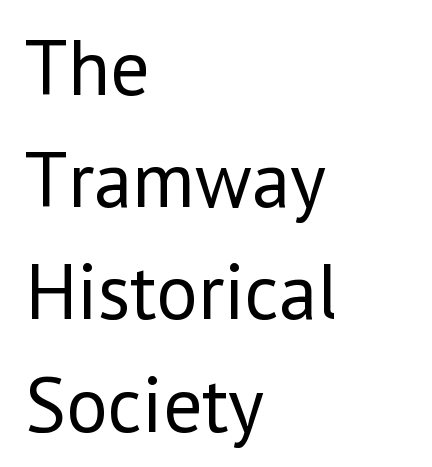
Layout note: lines flush left. The leading is moderate, giving the passage an even texture. Between one letter and the next there's only the usual sliver of space. Typographically, this falls in the sans-serif category. The specimen reads as upright at a glance. The cut favours lightness, reaching ordinary text weight at its darkest.
